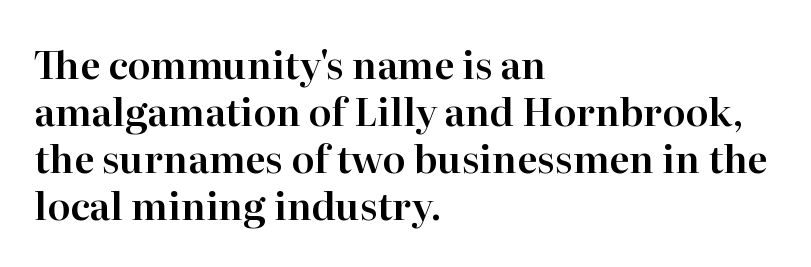
Q: Is the text italic (slanted)? A: No, it is upright.
Q: Is the typeface a serif or a sans-serif typeface? A: Serif.
Q: Is the text underlined? A: No.
Q: How is the paragraph aligned? A: Left-aligned.
Q: Is the spacing between letters normal or unusually wide? A: Normal.
Q: Width (condensed, normal, or wide)? A: Normal.
Q: Stroke contrast? A: High.
Q: x-height? A: Medium.
Q: Monospaced? A: No.
